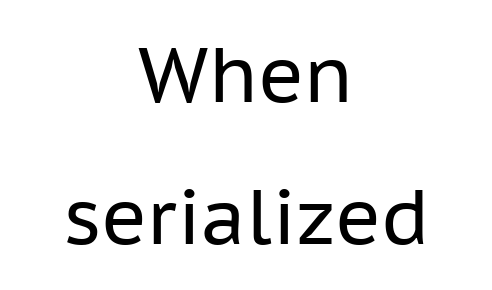
Q: Is the text bold? A: No.
Q: Is the text italic (slanted)? A: No, it is upright.
Q: Is the typeface a serif or a sans-serif typeface? A: Sans-serif.
Q: Is the text underlined? A: No.
Q: How is the paragraph aligned? A: Centered.
Q: Is the spacing between letters normal or unusually wide? A: Normal.
Q: Width (condensed, normal, or wide)? A: Normal.
Q: Stroke contrast? A: Low.
Q: x-height? A: Medium.
Q: Monospaced? A: No.
